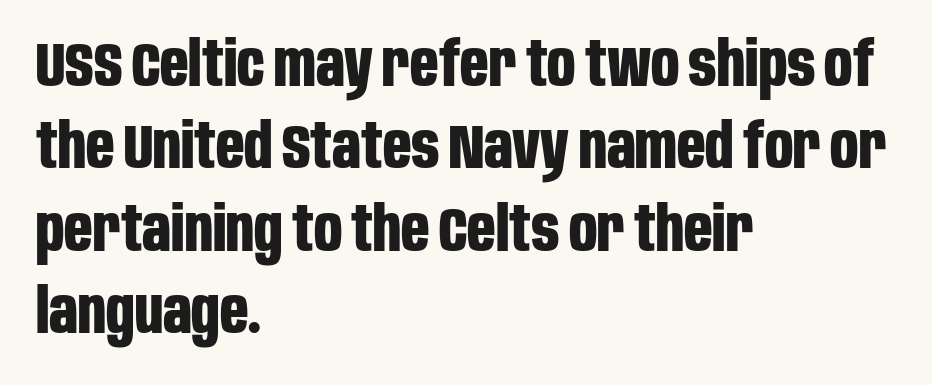
The passage shown is emphatically bold. The area under the type is left untouched. Each line starts at the same left margin while the right side varies. A typesetter would label this face a sans.
